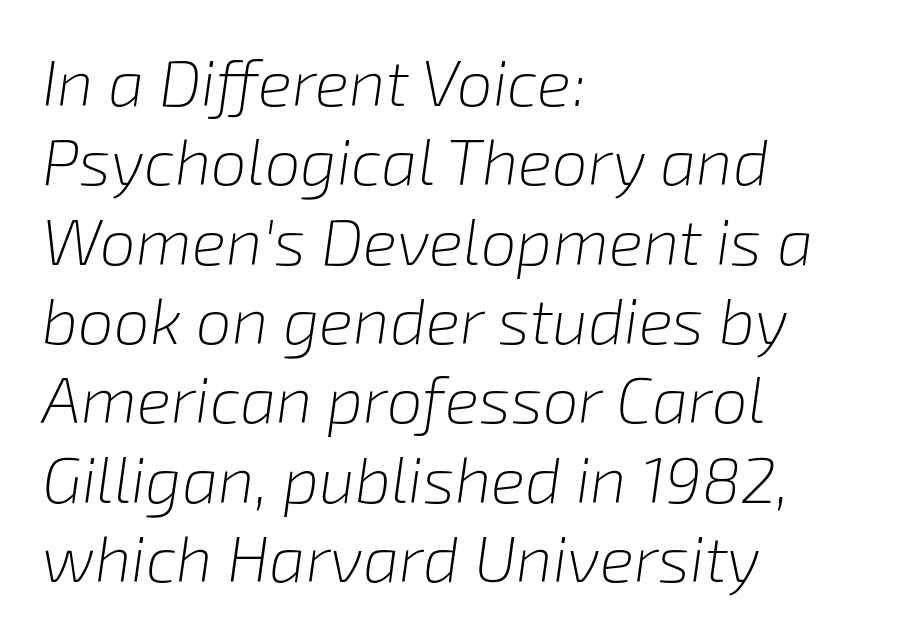
{"italic": "yes", "lean": "right", "slant_degrees": 8, "bold": "no", "weight": "light", "width": "normal", "stroke_contrast": "low", "x_height": "medium", "monospaced": "no", "underline": "no", "align": "left", "line_spacing_ratio": 1.24, "letter_spacing": "normal", "letter_spacing_em": 0.0, "glyph_px": 64}
